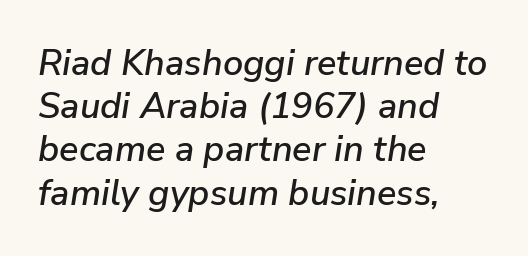
{"italic": "yes", "lean": "right", "slant_degrees": 9, "width": "normal", "stroke_contrast": "low", "x_height": "medium", "monospaced": "no", "underline": "no", "align": "left", "line_spacing_ratio": 1.2, "letter_spacing": "normal", "letter_spacing_em": 0.0, "glyph_px": 36}
